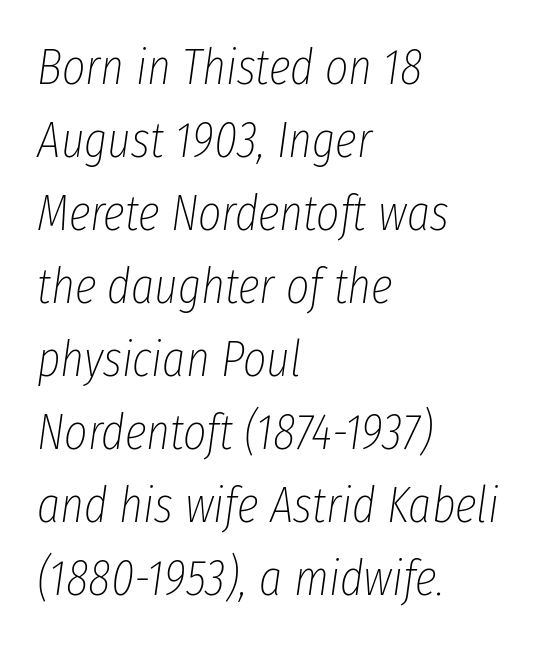
{"italic": "yes", "lean": "right", "slant_degrees": 8, "bold": "no", "weight": "thin", "width": "condensed", "stroke_contrast": "low", "x_height": "medium", "monospaced": "no", "underline": "no", "align": "left", "line_spacing": "normal", "line_spacing_ratio": 1.46, "letter_spacing": "normal", "letter_spacing_em": 0.0, "glyph_px": 50}
